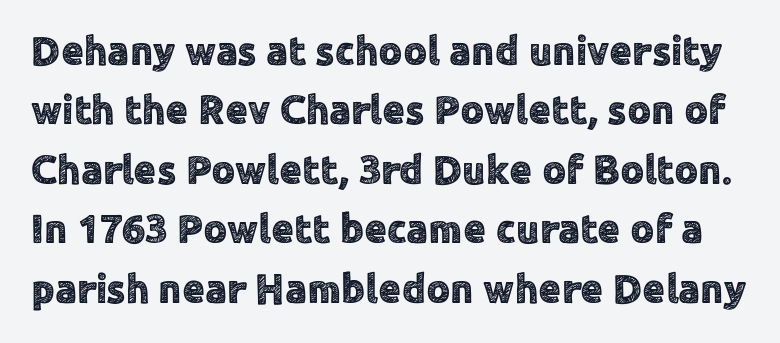
{"serif": "no", "italic": "no", "width": "normal", "x_height": "medium", "monospaced": "no", "underline": "no", "line_spacing": "normal", "line_spacing_ratio": 1.45, "letter_spacing": "normal", "letter_spacing_em": 0.0, "glyph_px": 41}
